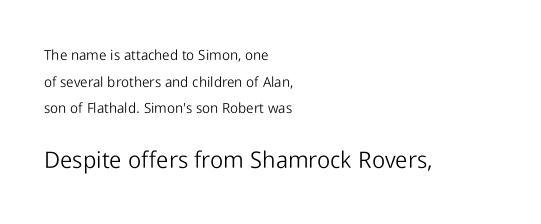
{"italic": "no", "bold": "no", "underline": "no", "align": "left", "line_spacing": "loose", "line_spacing_ratio": 1.91, "letter_spacing": "normal", "letter_spacing_em": 0.0, "larger_block": "second", "size_ratio": 1.64, "glyph_px": 23}
